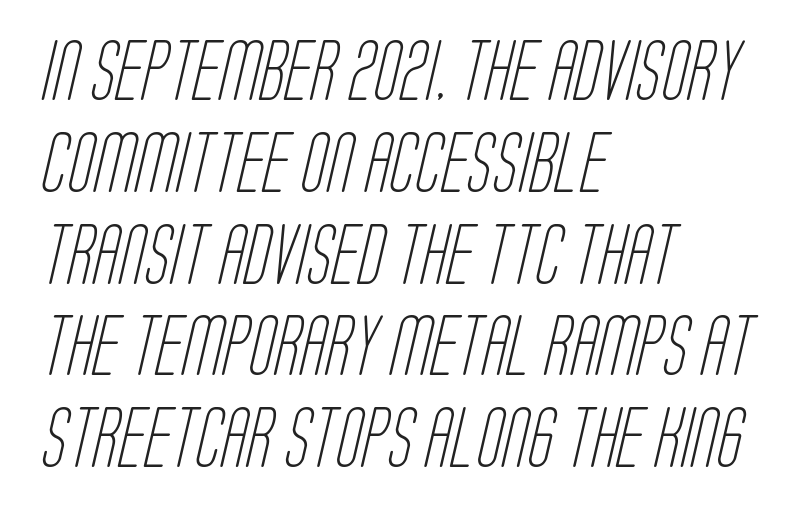
A typesetter would call this proportional, since set widths differ per character. Unmarked baselines from the first word to the last. The passage shown stacks its lines at a standard gap. Regarding serifs, this sample does without them.
